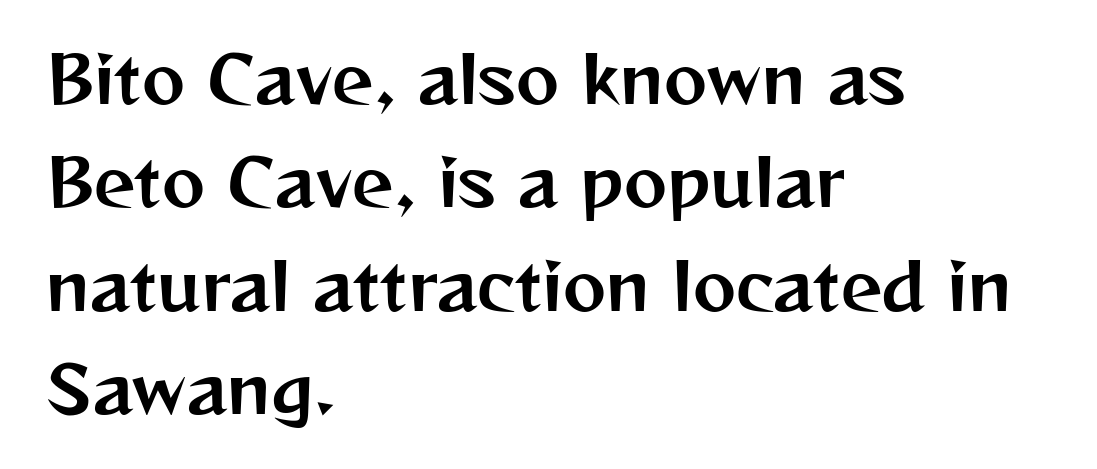
Whoever set this chose a conventional vertical rhythm. Look at the tracking — it's just the regular setting, nothing added. The rag falls on the right side of this text block. Underline: absent.
